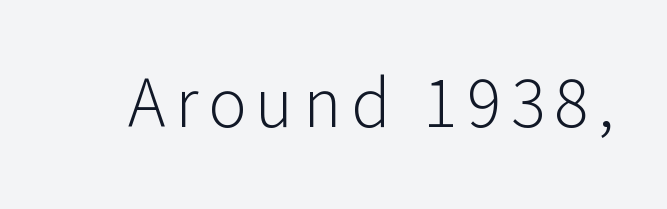
The image shows 72 px light sans-serif type, upright; set not underlined; low stroke contrast and a medium x-height.
